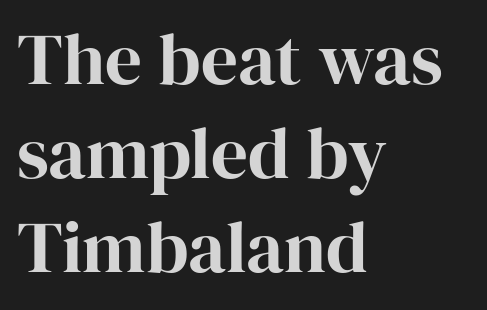
{"serif": "yes", "italic": "no", "width": "normal", "stroke_contrast": "high", "x_height": "medium", "monospaced": "no", "underline": "no", "align": "left", "line_spacing": "normal", "line_spacing_ratio": 1.29, "letter_spacing": "normal", "letter_spacing_em": 0.0, "glyph_px": 73}
